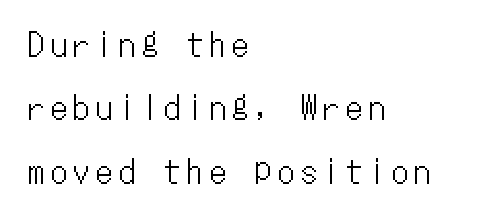
Q: Is the text italic (slanted)? A: No, it is upright.
Q: Is the text underlined? A: No.
Q: How is the paragraph aligned? A: Left-aligned.
Q: Is the spacing between letters normal or unusually wide? A: Unusually wide.
Q: Is the spacing between lines tight, normal or loose? A: Loose.
Q: Width (condensed, normal, or wide)? A: Condensed.
Q: Stroke contrast? A: Low.
Q: x-height? A: Medium.
Q: Monospaced? A: Yes.
